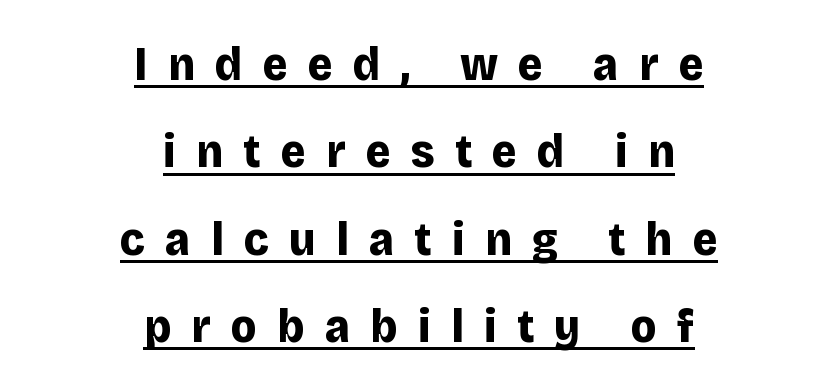
Q: Is the text bold? A: Yes.
Q: Is the text italic (slanted)? A: No, it is upright.
Q: Is the typeface a serif or a sans-serif typeface? A: Sans-serif.
Q: Is the text underlined? A: Yes.
Q: How is the paragraph aligned? A: Centered.
Q: Is the spacing between letters normal or unusually wide? A: Unusually wide.
Q: Width (condensed, normal, or wide)? A: Normal.
Q: Stroke contrast? A: Low.
Q: x-height? A: Large.
Q: Monospaced? A: No.
